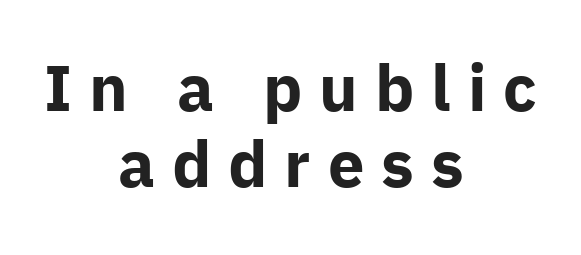
Q: Is the text bold? A: Yes.
Q: Is the text italic (slanted)? A: No, it is upright.
Q: Is the typeface a serif or a sans-serif typeface? A: Sans-serif.
Q: Is the text underlined? A: No.
Q: How is the paragraph aligned? A: Centered.
Q: Is the spacing between letters normal or unusually wide? A: Unusually wide.
Q: Width (condensed, normal, or wide)? A: Normal.
Q: Stroke contrast? A: Low.
Q: x-height? A: Medium.
Q: Monospaced? A: No.
